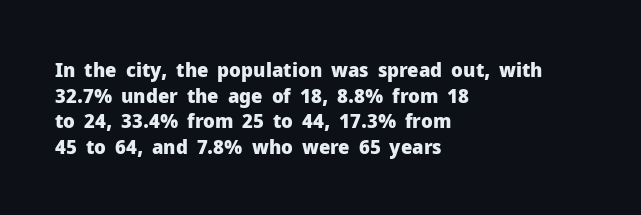
{"italic": "no", "bold": "yes", "underline": "no", "align": "left", "line_spacing": "normal", "line_spacing_ratio": 1.28, "letter_spacing": "normal", "letter_spacing_em": 0.0, "glyph_px": 20}
